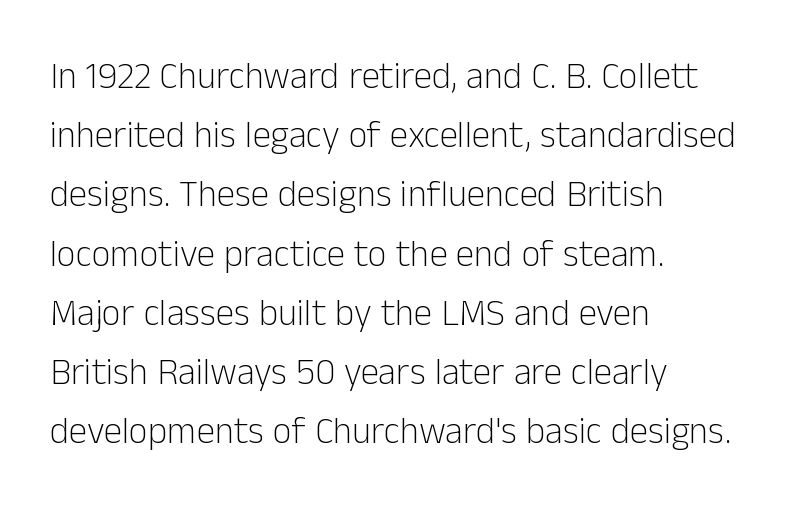
The image shows 37 px light sans-serif type, upright; set left-aligned, normal line spacing (1.6x), normal letter spacing, not underlined; low stroke contrast and a medium x-height.
